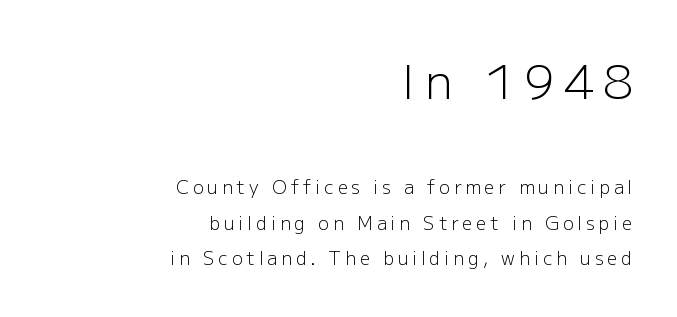
{"serif": "no", "italic": "no", "bold": "no", "weight": "light", "width": "normal", "stroke_contrast": "low", "x_height": "medium", "monospaced": "no", "underline": "no", "align": "right", "line_spacing": "loose", "line_spacing_ratio": 1.98, "letter_spacing": "wide", "letter_spacing_em": 0.22, "larger_block": "first", "size_ratio": 2.56, "glyph_px": 46}
